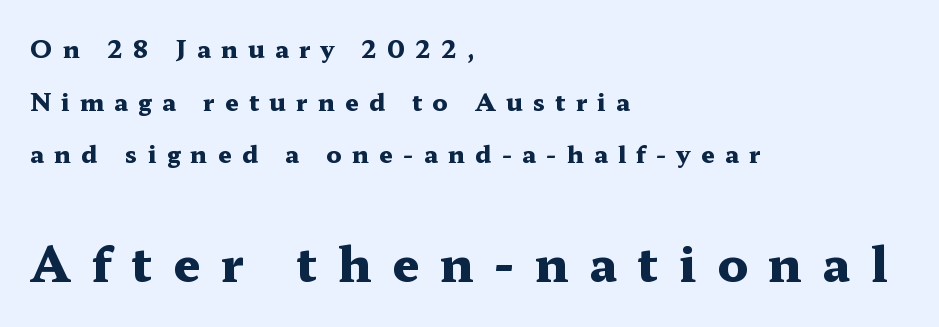
Q: Is the text bold? A: Yes.
Q: Is the text italic (slanted)? A: No, it is upright.
Q: Is the typeface a serif or a sans-serif typeface? A: Serif.
Q: Is the text underlined? A: No.
Q: How is the paragraph aligned? A: Left-aligned.
Q: Is the spacing between letters normal or unusually wide? A: Unusually wide.
Q: Is the spacing between lines tight, normal or loose? A: Loose.
Q: Which block of text is set in a larger size, the first (top) or the second (bottom)? A: The second (bottom) one.
Q: Width (condensed, normal, or wide)? A: Wide.
Q: Stroke contrast? A: Medium.
Q: x-height? A: Medium.
Q: Monospaced? A: No.
